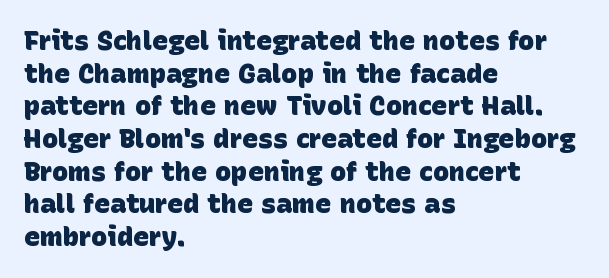
{"bold": "yes", "underline": "no", "align": "left", "line_spacing_ratio": 1.21, "letter_spacing": "normal", "letter_spacing_em": 0.0, "glyph_px": 27}
